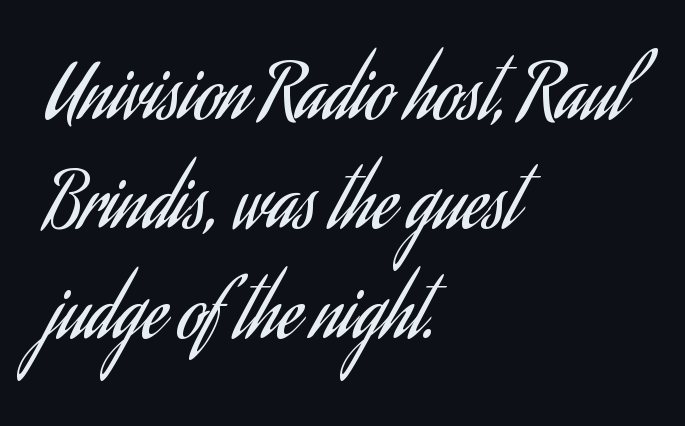
{"serif": "no", "bold": "no", "weight": "regular", "width": "condensed", "stroke_contrast": "low", "x_height": "small", "monospaced": "no", "underline": "no", "align": "left", "line_spacing": "normal", "line_spacing_ratio": 1.46, "letter_spacing": "normal", "letter_spacing_em": 0.0, "glyph_px": 75}
